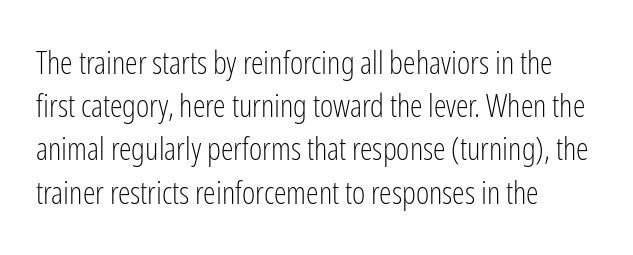
Q: Is the text bold? A: No.
Q: Is the text italic (slanted)? A: No, it is upright.
Q: Is the typeface a serif or a sans-serif typeface? A: Sans-serif.
Q: Is the text underlined? A: No.
Q: How is the paragraph aligned? A: Left-aligned.
Q: Is the spacing between letters normal or unusually wide? A: Normal.
Q: Is the spacing between lines tight, normal or loose? A: Normal.
Q: Width (condensed, normal, or wide)? A: Condensed.
Q: Stroke contrast? A: Low.
Q: x-height? A: Medium.
Q: Monospaced? A: No.
